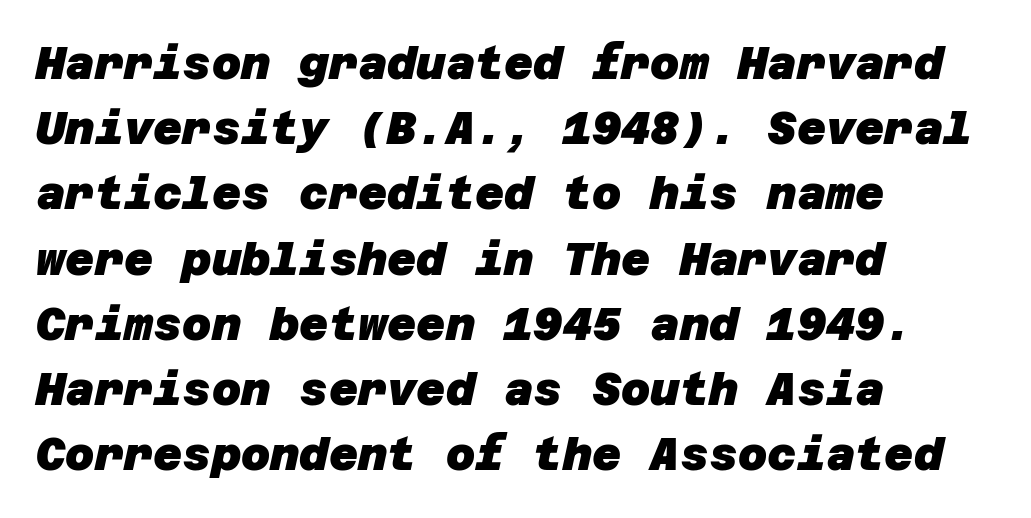
The image shows 45 px heavy sans-serif type; set left-aligned, normal line spacing (1.45x), normal letter spacing, not underlined; low stroke contrast and a large x-height.
